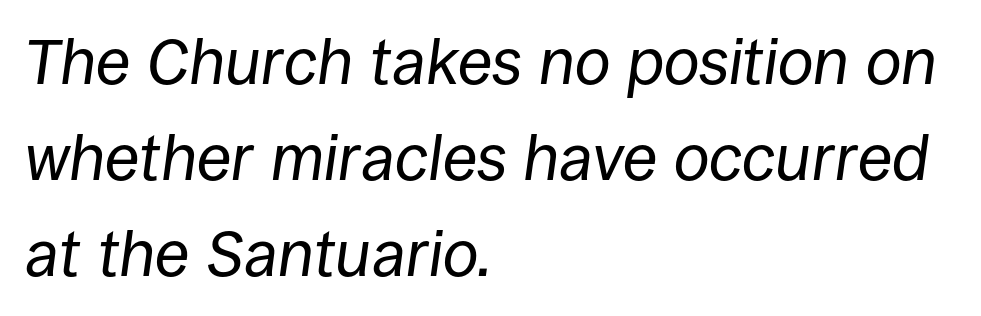
Q: Is the text bold? A: No.
Q: Is the text italic (slanted)? A: Yes, it leans right by about 8 degrees.
Q: Is the text underlined? A: No.
Q: How is the paragraph aligned? A: Left-aligned.
Q: Is the spacing between letters normal or unusually wide? A: Normal.
Q: Is the spacing between lines tight, normal or loose? A: Normal.
Q: Width (condensed, normal, or wide)? A: Normal.
Q: Stroke contrast? A: Low.
Q: x-height? A: Large.
Q: Monospaced? A: No.
